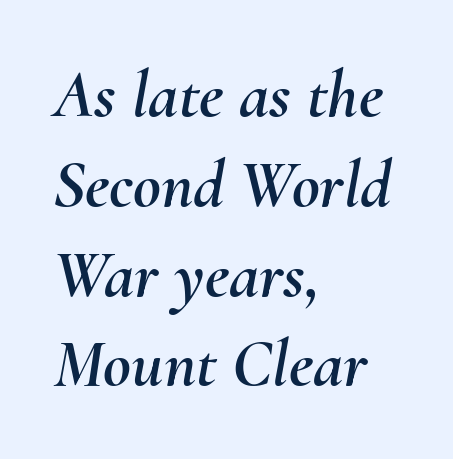
Varying glyph widths throughout — classic text-font behaviour. What's the leading like? Ordinary, nothing unusual. Short note: letters normally spaced. If you drew a line through each stem, it would be angled. Line beginnings align vertically; line endings do not. Plain, unruled lines of type.
